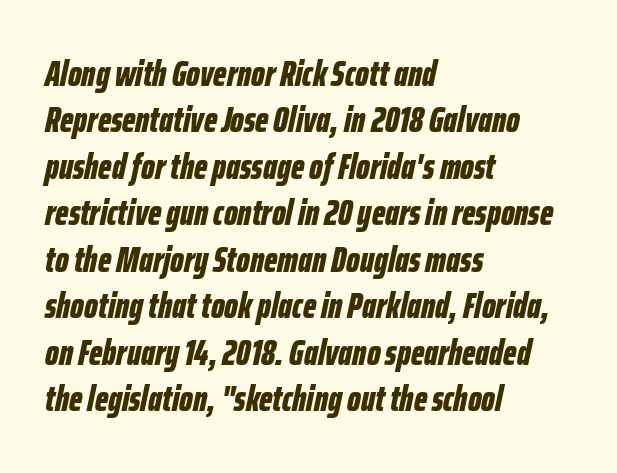
Stroke thickness is high; the sample reads as a true bold. The baseline area is clear. Honestly, the row spacing looks completely unremarkable. The axis of the letterforms is tilted away from vertical.
